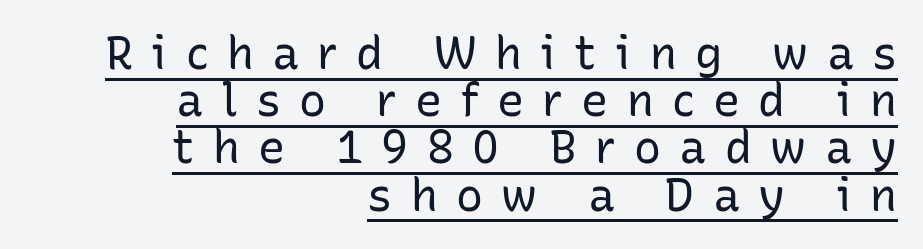
{"serif": "no", "italic": "no", "bold": "no", "weight": "regular", "width": "normal", "stroke_contrast": "low", "x_height": "medium", "monospaced": "no", "underline": "yes", "align": "right", "line_spacing": "tight", "line_spacing_ratio": 1.05, "letter_spacing": "wide", "letter_spacing_em": 0.41, "glyph_px": 45}
